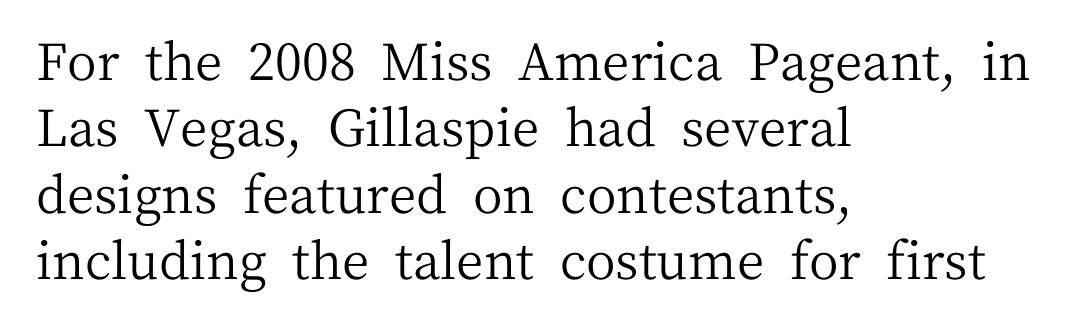
{"serif": "yes", "italic": "no", "bold": "no", "weight": "regular", "width": "normal", "stroke_contrast": "medium", "x_height": "medium", "monospaced": "no", "underline": "no", "align": "left", "line_spacing": "normal", "line_spacing_ratio": 1.3, "letter_spacing": "normal", "letter_spacing_em": 0.0, "glyph_px": 51}
